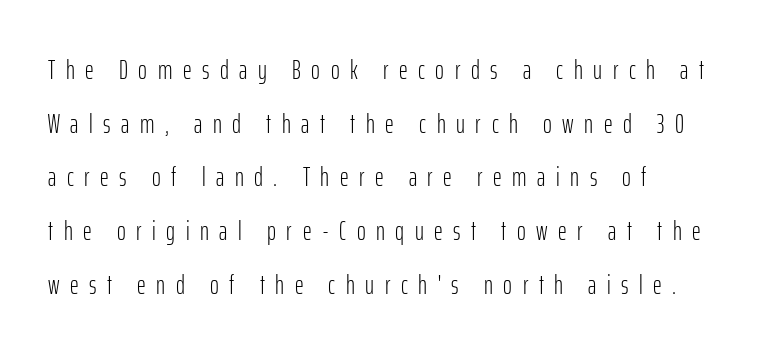
{"italic": "no", "bold": "no", "underline": "no", "align": "left", "line_spacing": "loose", "line_spacing_ratio": 1.99, "letter_spacing": "wide", "letter_spacing_em": 0.39, "glyph_px": 27}
